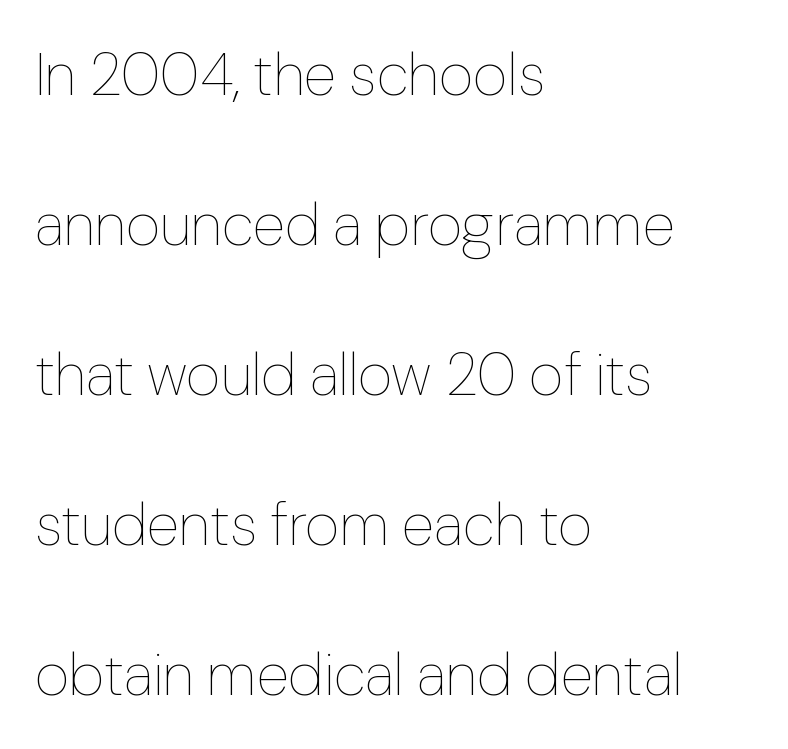
{"italic": "no", "bold": "no", "weight": "thin", "width": "normal", "stroke_contrast": "low", "x_height": "medium", "monospaced": "no", "underline": "no", "align": "left", "line_spacing": "loose", "line_spacing_ratio": 2.5, "letter_spacing": "normal", "letter_spacing_em": 0.0, "glyph_px": 60}
